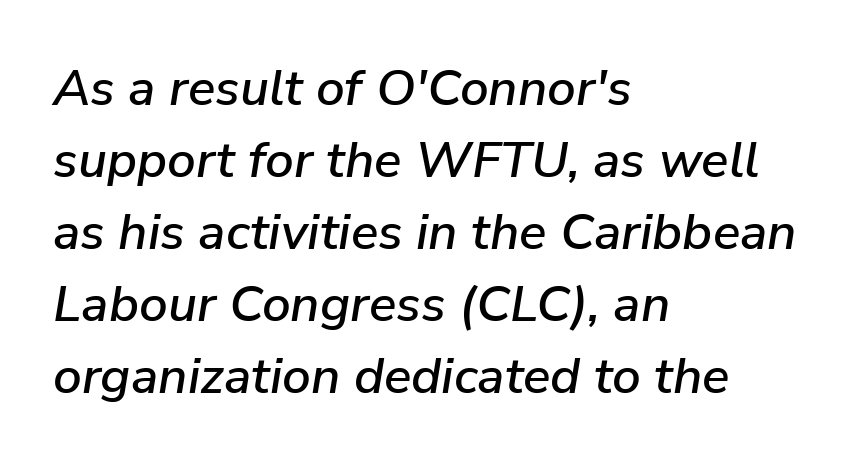
The image shows 51 px text type, italic (leaning right); set left-aligned, normal line spacing (1.41x), normal letter spacing, not underlined; low stroke contrast and a medium x-height.
